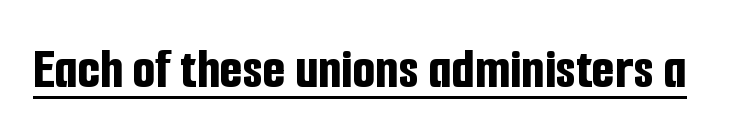
{"serif": "no", "italic": "no", "bold": "yes", "weight": "bold", "width": "condensed", "stroke_contrast": "low", "x_height": "medium", "monospaced": "no", "underline": "yes", "letter_spacing": "normal", "letter_spacing_em": 0.0, "glyph_px": 59}
